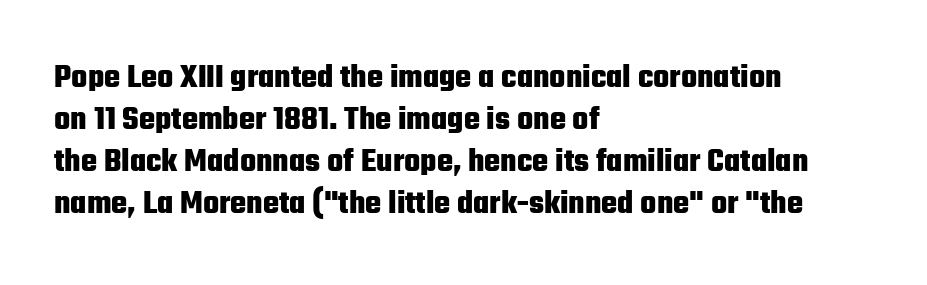
Looks like regular typesetting: each glyph gets only the width it needs. Each row of text sits above clean, open space. Do the letters lean? They stand straight. The rendering keeps characters at their native spacing. Typesetter's note: full bold, strokes at maximum text heaviness.
